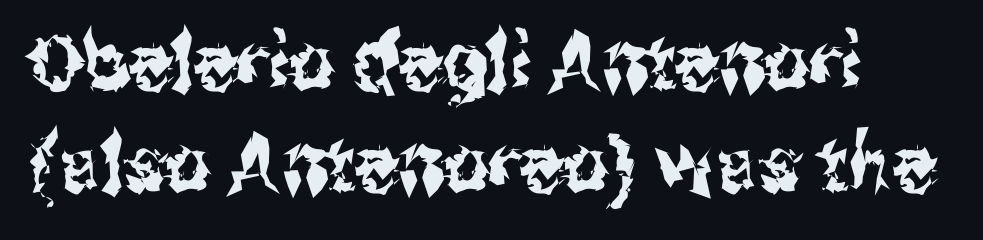
This rendering leaves character spacing at its baseline value. The rendering uses natural spacing where letterforms have individual widths. Compared with typical paragraphs, the rows here are spaced about the same. Short and long lines alike share a common starting point at left.
